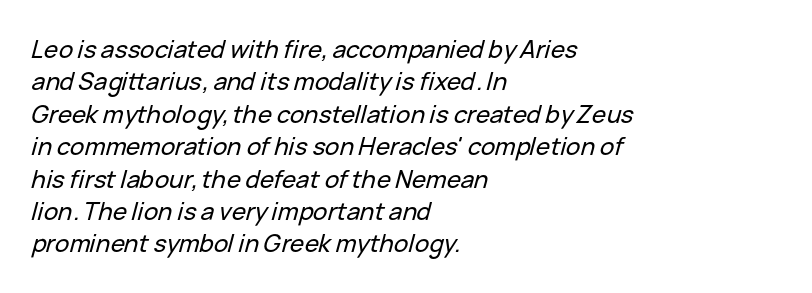
{"italic": "yes", "lean": "right", "slant_degrees": 15, "underline": "no", "align": "left", "line_spacing": "normal", "line_spacing_ratio": 1.35, "letter_spacing": "normal", "letter_spacing_em": 0.0, "glyph_px": 24}
